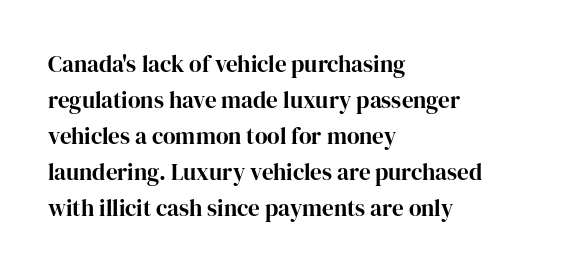
The passage shown has conventional tracking throughout. The axis of the letterforms is exactly vertical. In CSS terms this would be text-align: left. The area under the type is left untouched.
